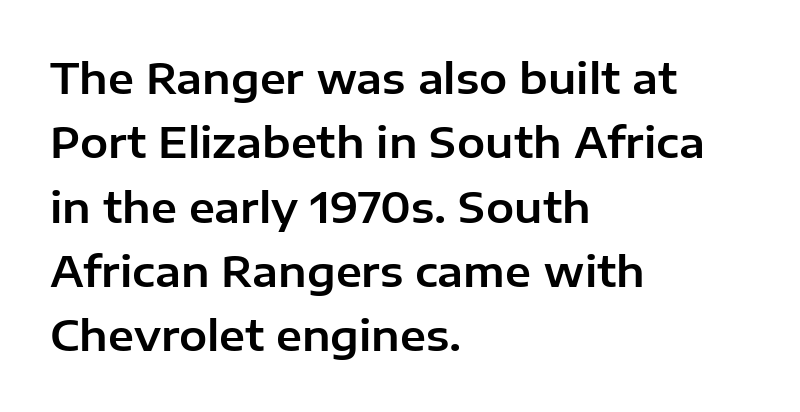
The image shows 42 px sans-serif type, upright; set left-aligned, normal line spacing (1.53x), normal letter spacing, not underlined; low stroke contrast and a medium x-height.
